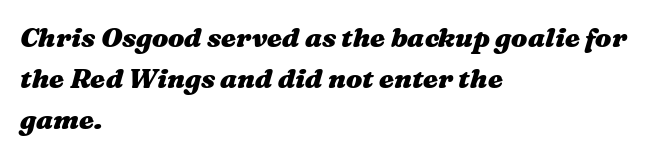
Q: Is the text bold? A: Yes.
Q: Is the text italic (slanted)? A: Yes, it leans right by about 16 degrees.
Q: Is the text underlined? A: No.
Q: How is the paragraph aligned? A: Left-aligned.
Q: Is the spacing between letters normal or unusually wide? A: Normal.
Q: Is the spacing between lines tight, normal or loose? A: Normal.
